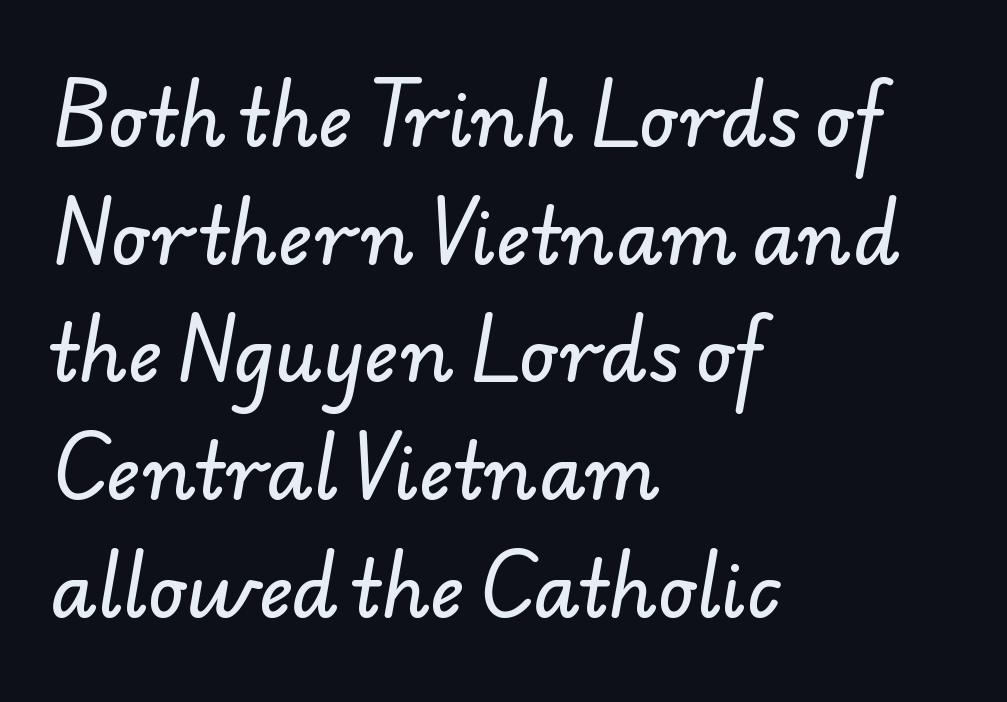
The image shows 75 px sans-serif type; set left-aligned, normal line spacing (1.57x), normal letter spacing, not underlined; low stroke contrast and a small x-height.
